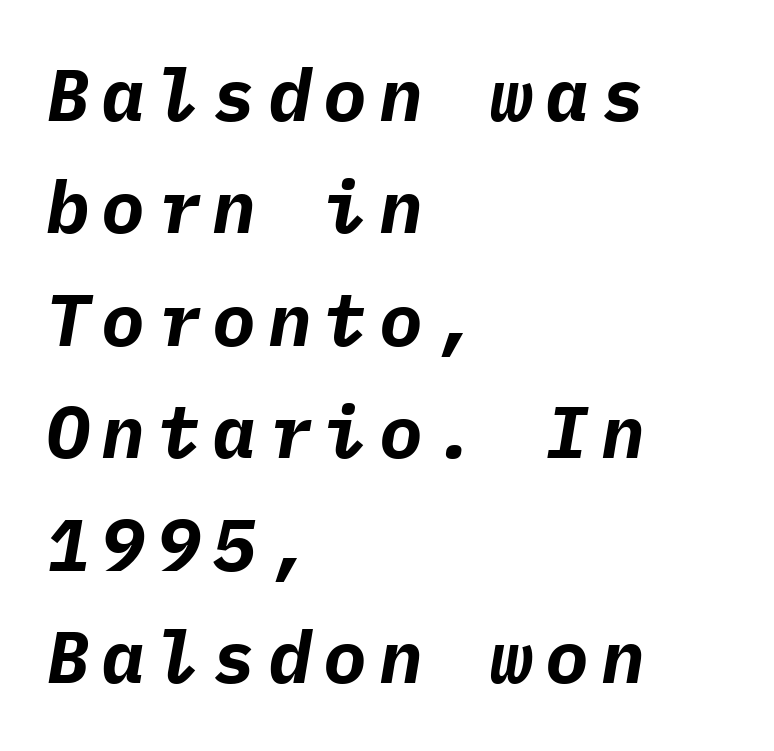
These lines are rendered in a fixed-pitch font. Weight check: bold — yes, fully. Quick note: italic. Has an underline been added? It has not. The line-height multiplier appears to be the usual default. The setting favours the left margin, as ordinary paragraphs usually do.
